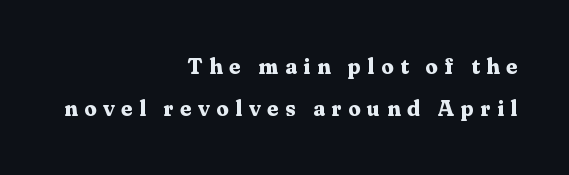
{"italic": "no", "bold": "yes", "underline": "no", "align": "right", "line_spacing": "loose", "line_spacing_ratio": 1.92, "letter_spacing": "wide", "letter_spacing_em": 0.3, "glyph_px": 22}
